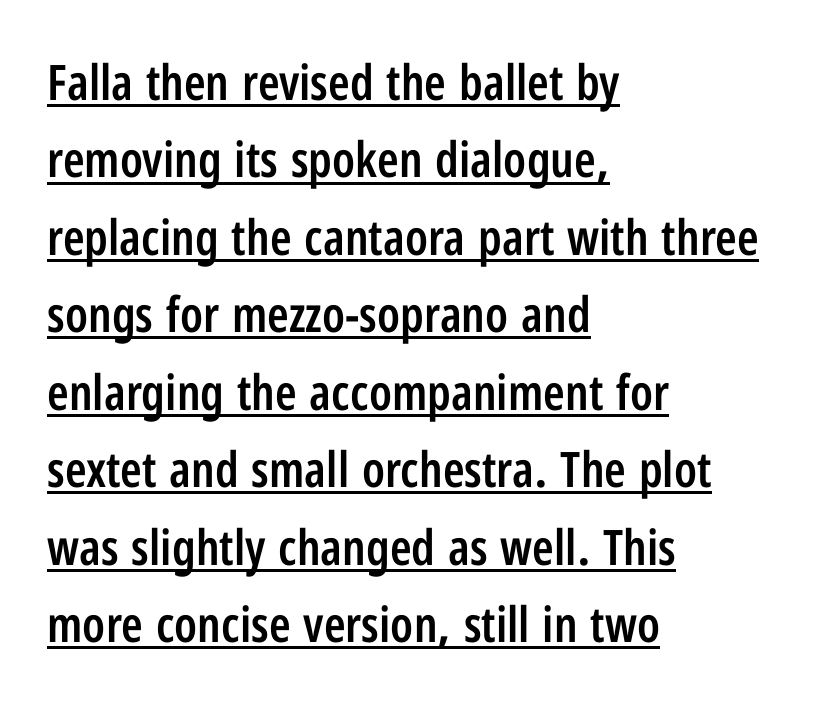
The image shows 49 px semibold, condensed sans-serif type, upright; set left-aligned, normal line spacing (1.58x), normal letter spacing, underlined; low stroke contrast and a medium x-height.
